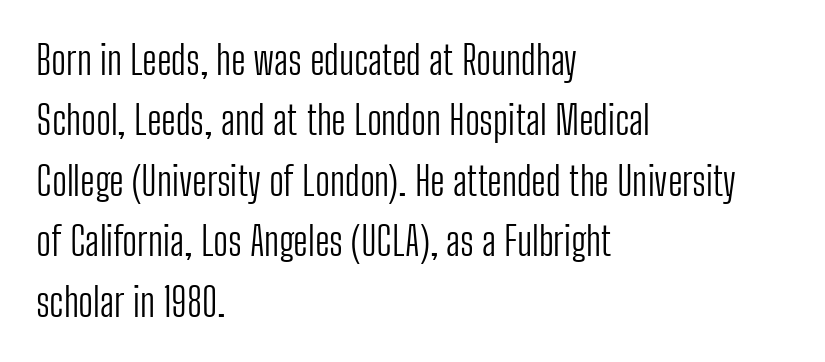
Q: Is the text bold? A: No.
Q: Is the text italic (slanted)? A: No, it is upright.
Q: Is the typeface a serif or a sans-serif typeface? A: Sans-serif.
Q: Is the text underlined? A: No.
Q: How is the paragraph aligned? A: Left-aligned.
Q: Is the spacing between letters normal or unusually wide? A: Normal.
Q: Is the spacing between lines tight, normal or loose? A: Normal.
Q: Width (condensed, normal, or wide)? A: Condensed.
Q: Stroke contrast? A: Low.
Q: x-height? A: Medium.
Q: Monospaced? A: No.
